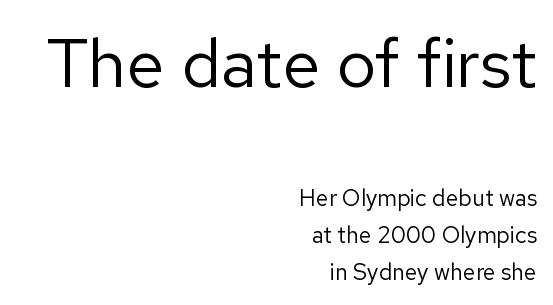
You could not count columns in this text — the font is proportionally spaced. Italic? Not at all — the glyphs are vertical. Check the space under the baseline: it is left empty. These two chunks differ in scale, with the top chunk taking the larger measure.
